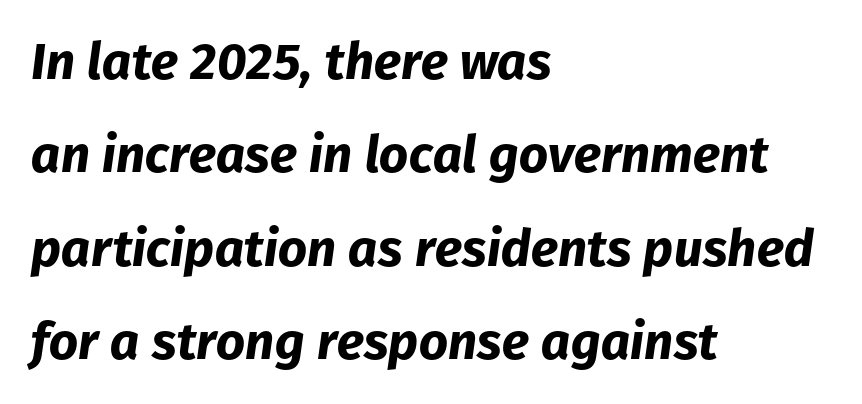
Q: Is the text bold? A: Yes.
Q: Is the text italic (slanted)? A: Yes, it leans right by about 8 degrees.
Q: Is the text underlined? A: No.
Q: How is the paragraph aligned? A: Left-aligned.
Q: Is the spacing between letters normal or unusually wide? A: Normal.
Q: Width (condensed, normal, or wide)? A: Normal.
Q: Stroke contrast? A: Low.
Q: x-height? A: Medium.
Q: Monospaced? A: No.
